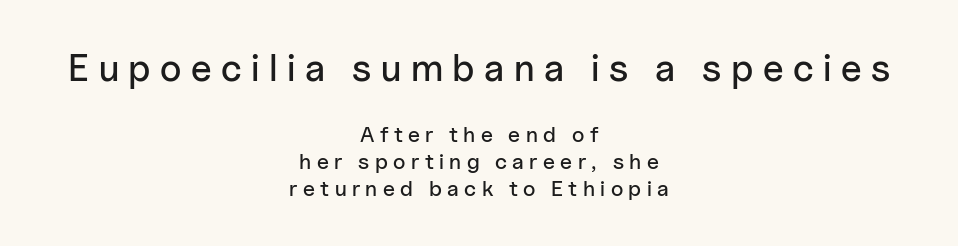
Q: Is the text italic (slanted)? A: No, it is upright.
Q: Is the typeface a serif or a sans-serif typeface? A: Sans-serif.
Q: Is the text underlined? A: No.
Q: How is the paragraph aligned? A: Centered.
Q: Is the spacing between letters normal or unusually wide? A: Unusually wide.
Q: Which block of text is set in a larger size, the first (top) or the second (bottom)? A: The first (top) one.
Q: Width (condensed, normal, or wide)? A: Normal.
Q: Stroke contrast? A: Low.
Q: x-height? A: Medium.
Q: Monospaced? A: No.
